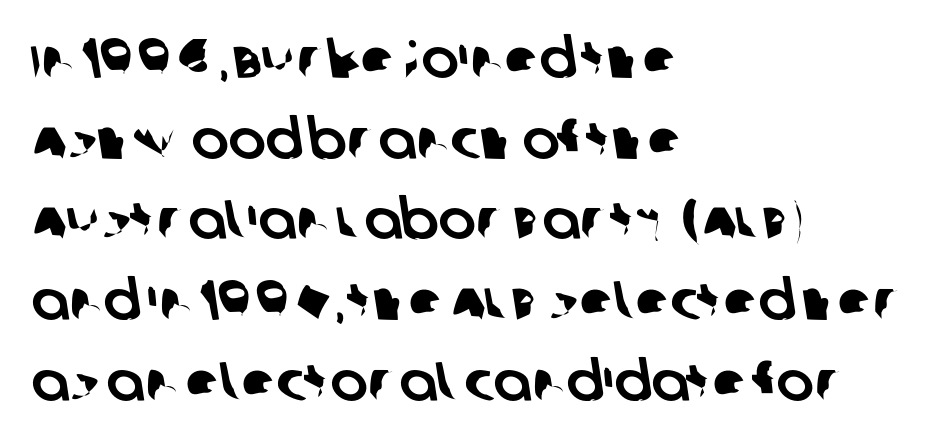
The image shows 56 px sans-serif type; set left-aligned, normal line spacing (1.44x), normal letter spacing, not underlined; low stroke contrast and a large x-height.
